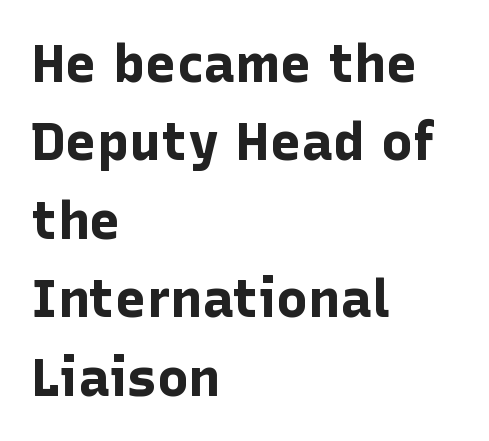
Q: Is the text bold? A: Yes.
Q: Is the text italic (slanted)? A: No, it is upright.
Q: Is the typeface a serif or a sans-serif typeface? A: Sans-serif.
Q: Is the text underlined? A: No.
Q: How is the paragraph aligned? A: Left-aligned.
Q: Is the spacing between letters normal or unusually wide? A: Normal.
Q: Is the spacing between lines tight, normal or loose? A: Normal.
Q: Width (condensed, normal, or wide)? A: Normal.
Q: Stroke contrast? A: Low.
Q: x-height? A: Medium.
Q: Monospaced? A: No.
